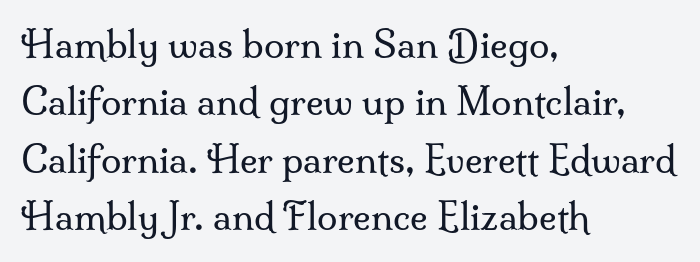
The font family rendered here belongs to the serif group. The passage shown is not underscored anywhere. Tall strokes in this sample are plumb rather than angled. Is this a fixed-width face? No — the glyphs have proportional, varying widths. Honestly, the row spacing looks completely unremarkable.
